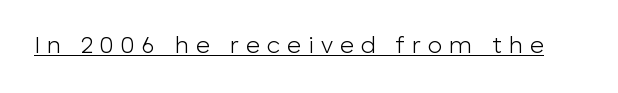
{"italic": "no", "bold": "no", "underline": "yes", "letter_spacing": "wide", "letter_spacing_em": 0.29, "glyph_px": 24}
